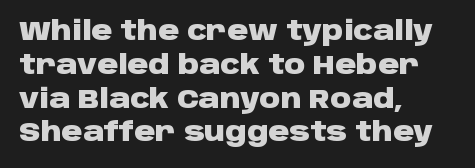
{"italic": "no", "bold": "yes", "underline": "no", "align": "left", "line_spacing": "normal", "line_spacing_ratio": 1.3, "letter_spacing": "normal", "letter_spacing_em": 0.0, "glyph_px": 26}
